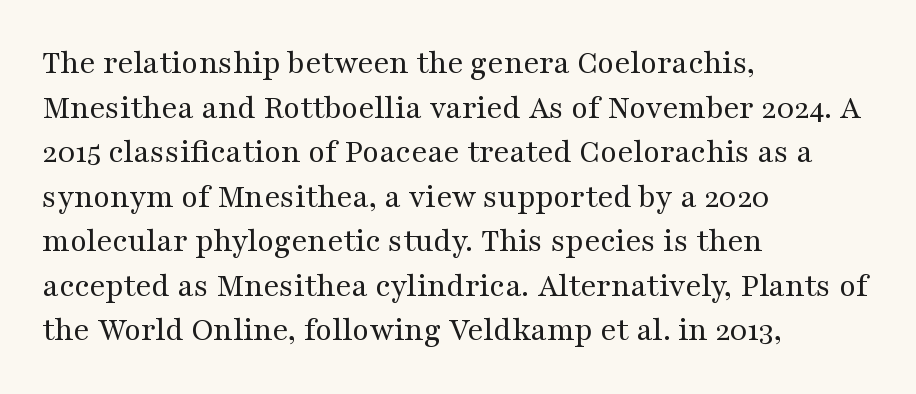
{"serif": "yes", "italic": "no", "bold": "no", "weight": "regular", "width": "wide", "stroke_contrast": "medium", "x_height": "medium", "monospaced": "no", "underline": "no", "align": "left", "line_spacing": "normal", "line_spacing_ratio": 1.31, "letter_spacing": "normal", "letter_spacing_em": 0.0, "glyph_px": 34}
